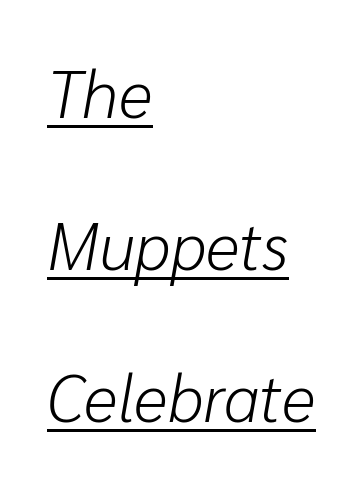
Q: Is the text bold? A: No.
Q: Is the text italic (slanted)? A: Yes, it leans right by about 10 degrees.
Q: Is the text underlined? A: Yes.
Q: How is the paragraph aligned? A: Left-aligned.
Q: Is the spacing between letters normal or unusually wide? A: Normal.
Q: Is the spacing between lines tight, normal or loose? A: Loose.
Q: Width (condensed, normal, or wide)? A: Normal.
Q: Stroke contrast? A: Low.
Q: x-height? A: Medium.
Q: Monospaced? A: No.
